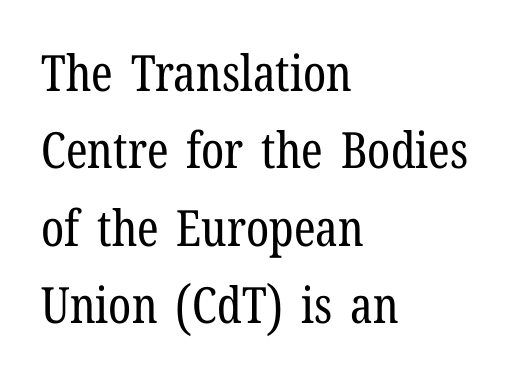
{"serif": "yes", "italic": "no", "bold": "no", "weight": "regular", "width": "condensed", "stroke_contrast": "low", "x_height": "medium", "monospaced": "no", "underline": "no", "align": "left", "line_spacing": "normal", "line_spacing_ratio": 1.55, "letter_spacing": "normal", "letter_spacing_em": 0.0, "glyph_px": 50}
